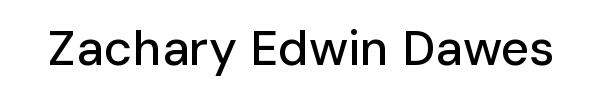
The image shows 49 px sans-serif type, upright; set normal letter spacing, not underlined; low stroke contrast and a medium x-height.
